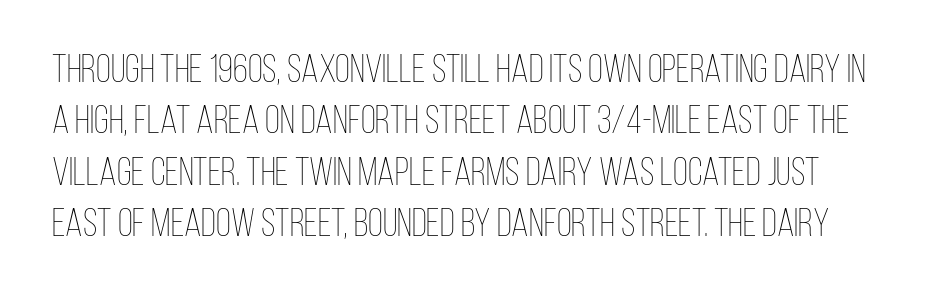
{"italic": "no", "bold": "no", "weight": "thin", "width": "condensed", "stroke_contrast": "low", "x_height": "large", "monospaced": "no", "underline": "no", "line_spacing": "normal", "line_spacing_ratio": 1.32, "letter_spacing": "normal", "letter_spacing_em": 0.0, "glyph_px": 39}
